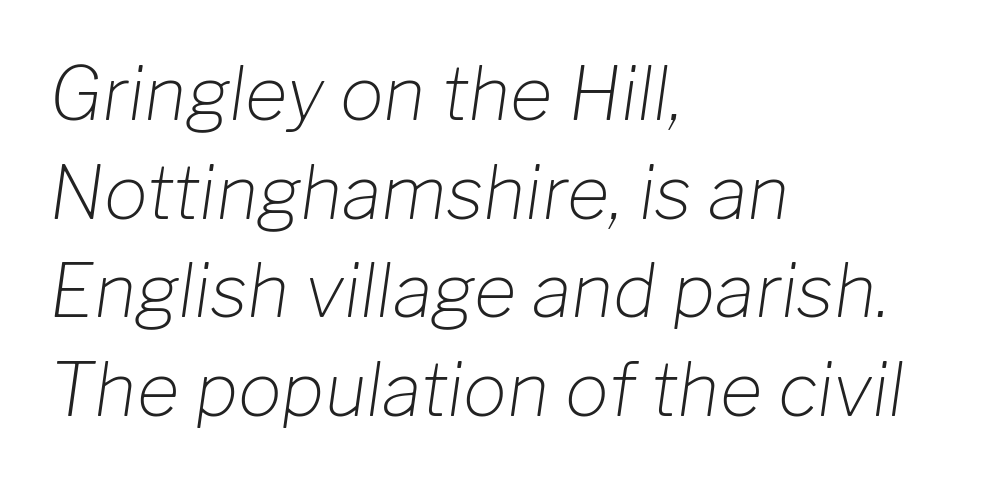
Q: Is the text bold? A: No.
Q: Is the text italic (slanted)? A: Yes, it leans right by about 8 degrees.
Q: Is the text underlined? A: No.
Q: How is the paragraph aligned? A: Left-aligned.
Q: Is the spacing between letters normal or unusually wide? A: Normal.
Q: Is the spacing between lines tight, normal or loose? A: Normal.
Q: Width (condensed, normal, or wide)? A: Normal.
Q: Stroke contrast? A: Low.
Q: x-height? A: Medium.
Q: Monospaced? A: No.
